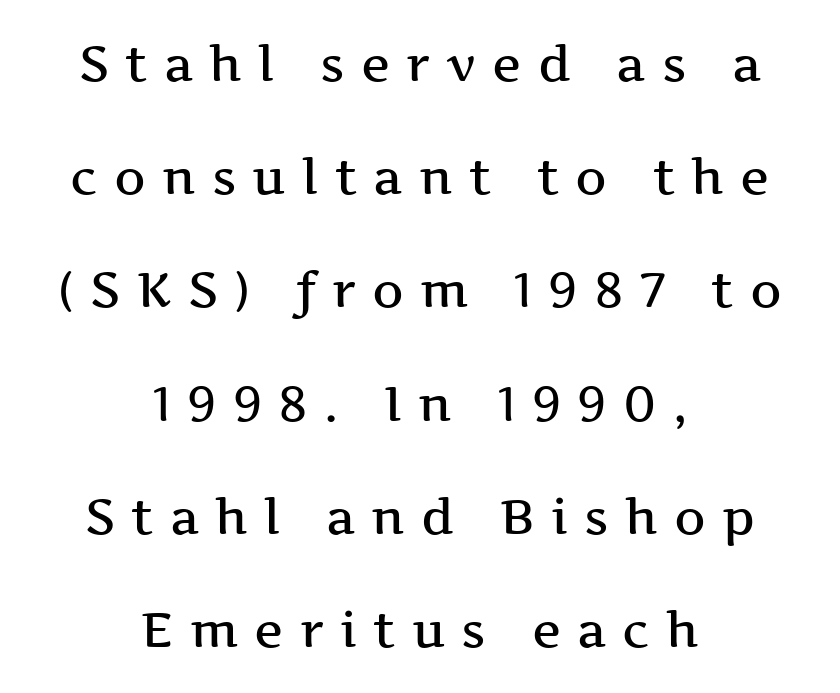
The image shows 49 px semibold, wide serif type, upright; set centered, loose line spacing (2.31x), unusually wide letter spacing (+0.33 em), not underlined; medium stroke contrast and a medium x-height.
